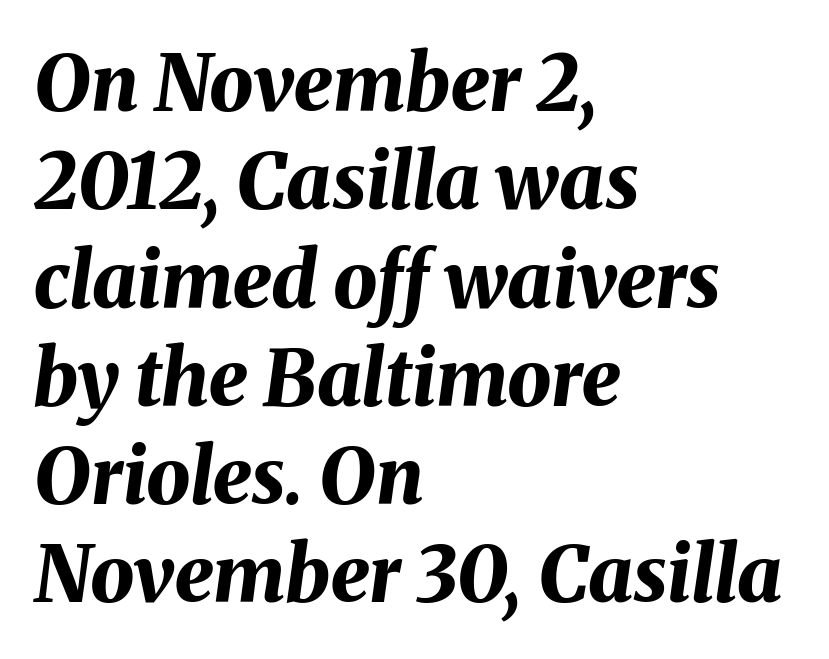
Q: Is the text bold? A: Yes.
Q: Is the text italic (slanted)? A: Yes, it leans right by about 8 degrees.
Q: Is the text underlined? A: No.
Q: How is the paragraph aligned? A: Left-aligned.
Q: Is the spacing between letters normal or unusually wide? A: Normal.
Q: Is the spacing between lines tight, normal or loose? A: Normal.
Q: Width (condensed, normal, or wide)? A: Normal.
Q: Stroke contrast? A: Medium.
Q: x-height? A: Medium.
Q: Monospaced? A: No.
